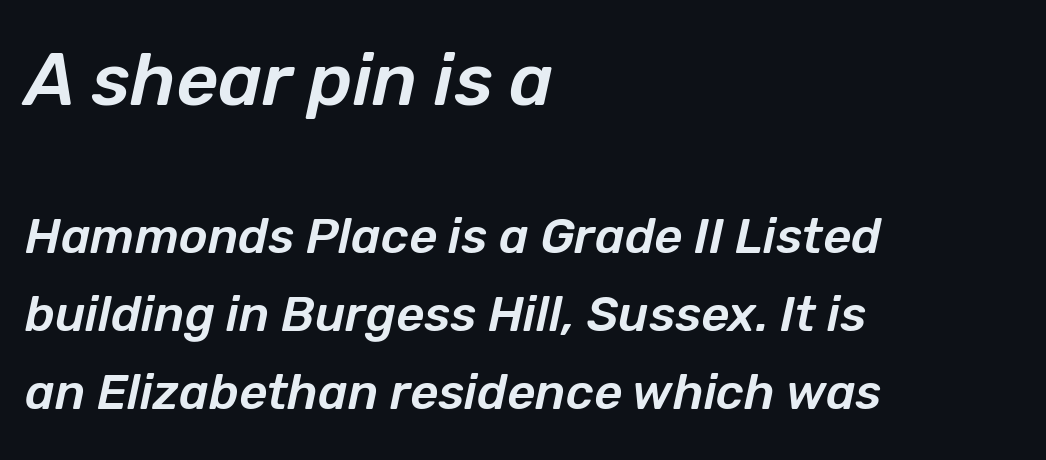
The passage shown begins with its larger block and ends with its smaller one. Standard letterfit; no display-style spreading of the glyphs. Rendered with sloped, italic letterforms. Nobody drew a line under any word here. The leading is moderate, giving the passage an even texture.
